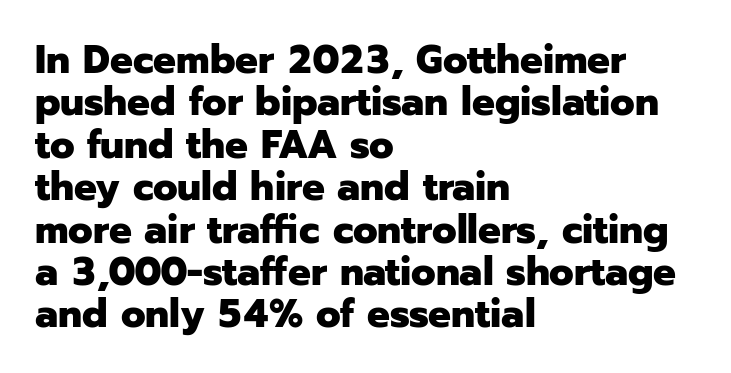
These lines keep a tight, regular rhythm from letter to letter. All the whitespace from short lines collects on the right. Here the designer chose a conventional face with non-uniform glyph widths. Successive baselines arrive quickly, one right under another. Compared with an ordinary text face, these strokes are far heavier — a full bold.
